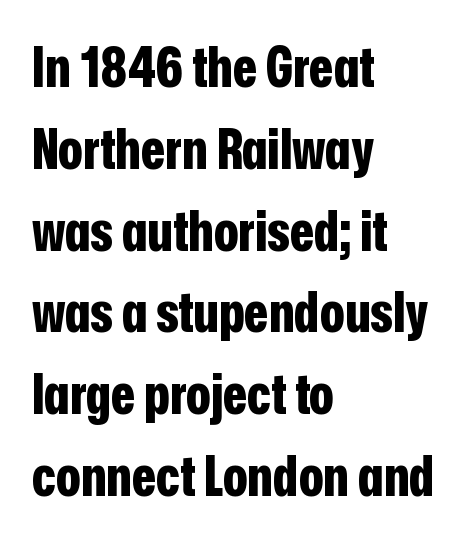
{"serif": "no", "italic": "no", "bold": "yes", "weight": "bold", "width": "condensed", "stroke_contrast": "low", "x_height": "medium", "monospaced": "no", "underline": "no", "align": "left", "line_spacing": "normal", "line_spacing_ratio": 1.46, "letter_spacing": "normal", "letter_spacing_em": 0.0, "glyph_px": 56}
